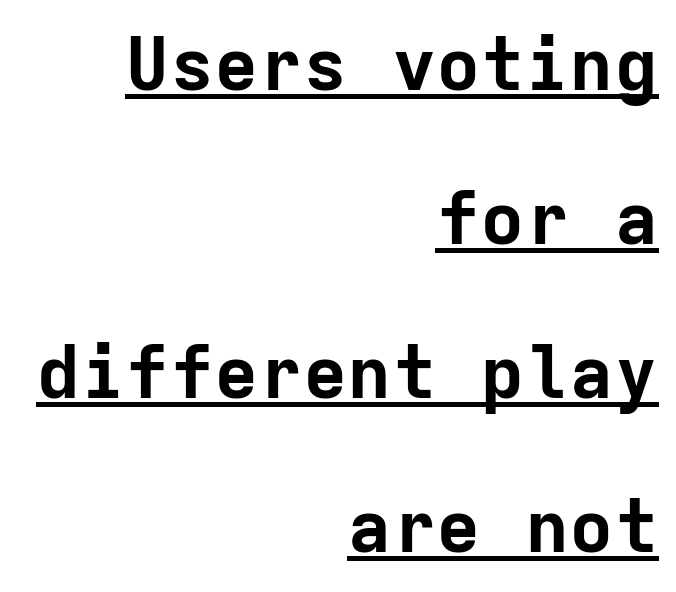
The image shows 74 px bold sans-serif type, upright, monospaced; set right-aligned, loose line spacing (2.08x), normal letter spacing, underlined; low stroke contrast and a medium x-height.
